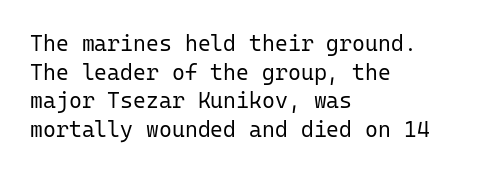
Check the space under the baseline: it is left empty. Characters follow at the spacing the type designer built in. These glyphs show unthickened strokes, regular width or finer. This is the regular roman posture of the typeface. A typesetter would call this leading conventional body-copy spacing. The compositor pushed each line to the left boundary.
